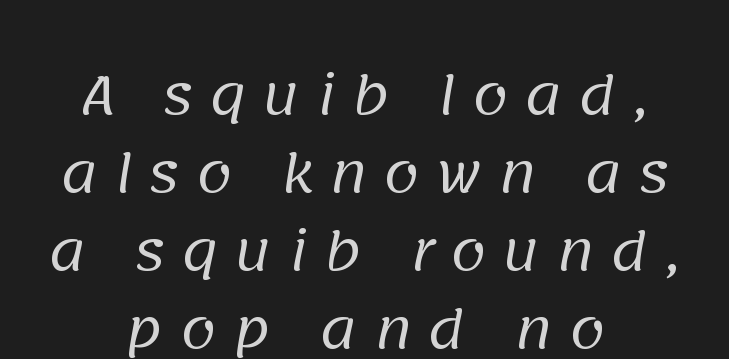
The image shows 52 px regular-weight sans-serif type; set centered, normal line spacing (1.5x), unusually wide letter spacing (+0.29 em), not underlined; low stroke contrast and a large x-height.
